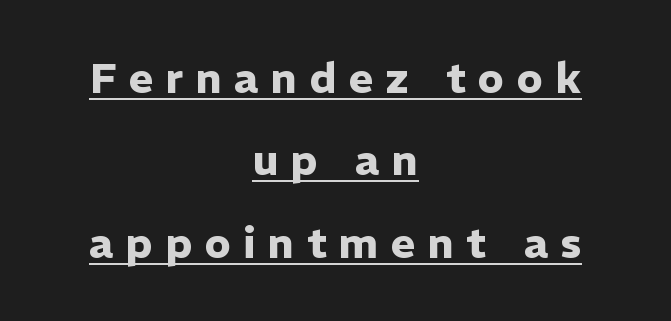
Q: Is the text bold? A: Yes.
Q: Is the text italic (slanted)? A: No, it is upright.
Q: Is the typeface a serif or a sans-serif typeface? A: Sans-serif.
Q: Is the text underlined? A: Yes.
Q: How is the paragraph aligned? A: Centered.
Q: Is the spacing between letters normal or unusually wide? A: Unusually wide.
Q: Is the spacing between lines tight, normal or loose? A: Loose.
Q: Width (condensed, normal, or wide)? A: Normal.
Q: Stroke contrast? A: Low.
Q: x-height? A: Medium.
Q: Monospaced? A: No.
